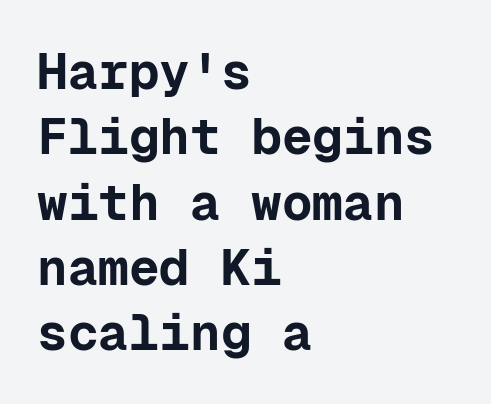
Q: Is the text bold? A: Yes.
Q: Is the text italic (slanted)? A: No, it is upright.
Q: Is the typeface a serif or a sans-serif typeface? A: Sans-serif.
Q: Is the text underlined? A: No.
Q: How is the paragraph aligned? A: Left-aligned.
Q: Is the spacing between letters normal or unusually wide? A: Normal.
Q: Is the spacing between lines tight, normal or loose? A: Normal.
Q: Width (condensed, normal, or wide)? A: Normal.
Q: Stroke contrast? A: Low.
Q: x-height? A: Medium.
Q: Monospaced? A: Yes.
